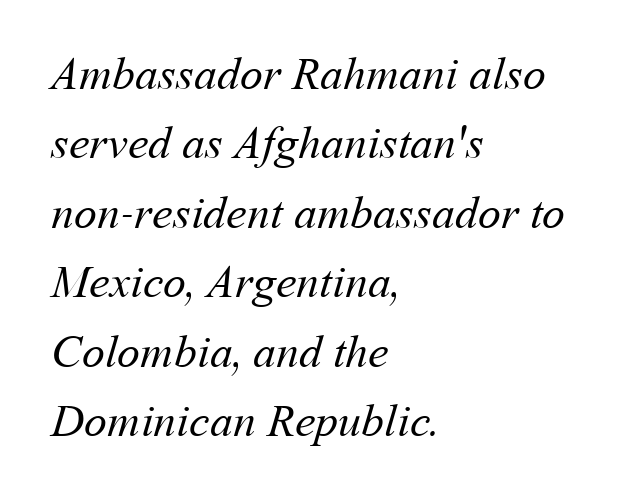
The lines sit at an ordinary, default distance from one another. Line starts are locked; line ends wander. Unmarked baselines from the first word to the last. Stems here are at most as thick as an everyday book face.
